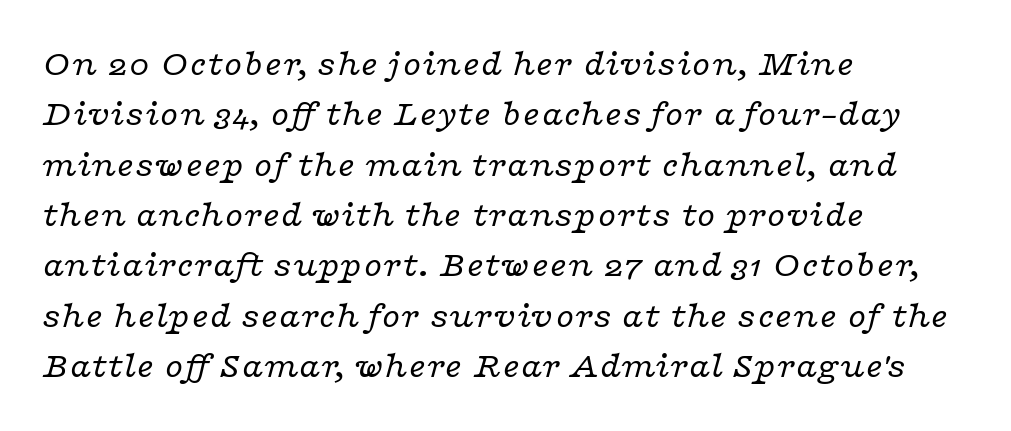
{"serif": "yes", "italic": "yes", "lean": "right", "slant_degrees": 16, "bold": "no", "weight": "regular", "width": "wide", "stroke_contrast": "low", "x_height": "medium", "monospaced": "no", "underline": "no", "align": "left", "line_spacing": "normal", "line_spacing_ratio": 1.36, "letter_spacing": "normal", "letter_spacing_em": 0.0, "glyph_px": 37}
